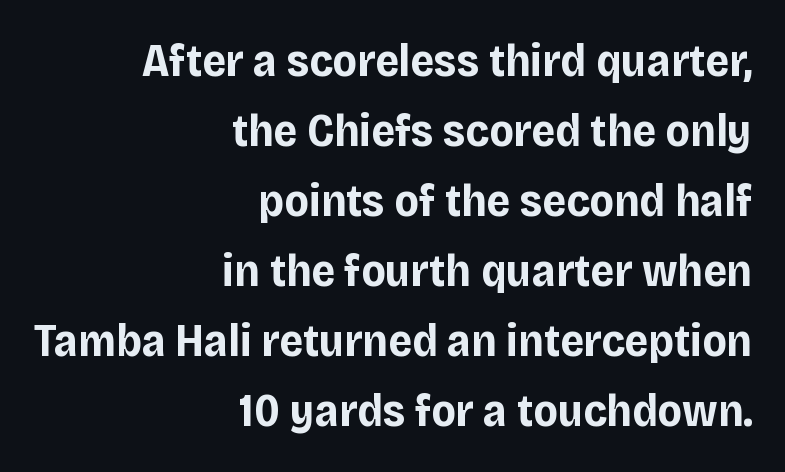
{"serif": "no", "italic": "no", "bold": "yes", "weight": "bold", "width": "normal", "stroke_contrast": "low", "x_height": "large", "monospaced": "no", "underline": "no", "align": "right", "line_spacing": "normal", "line_spacing_ratio": 1.52, "letter_spacing": "normal", "letter_spacing_em": 0.0, "glyph_px": 46}
